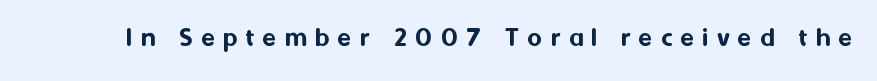
This is sans-serif lettering, the kind often seen on screens and signage. Between one letter and the next there's a generous, obvious gap. A typesetter would mark this as roman, not italic. Here the designer chose a conventional face with non-uniform glyph widths. Rule under the text: the space is simply empty.
